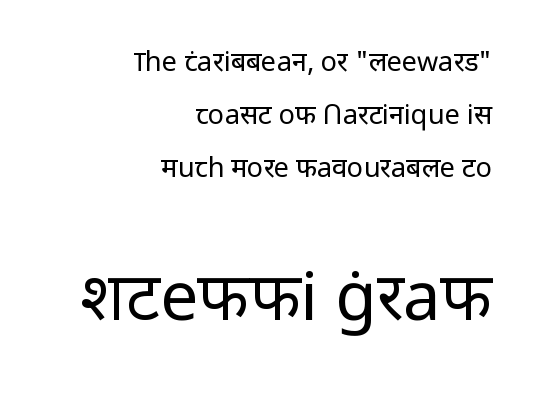
Q: Is the text bold? A: No.
Q: Is the text italic (slanted)? A: No, it is upright.
Q: Is the typeface a serif or a sans-serif typeface? A: Sans-serif.
Q: Is the text underlined? A: No.
Q: How is the paragraph aligned? A: Right-aligned.
Q: Is the spacing between letters normal or unusually wide? A: Normal.
Q: Is the spacing between lines tight, normal or loose? A: Loose.
Q: Which block of text is set in a larger size, the first (top) or the second (bottom)? A: The second (bottom) one.
Q: Width (condensed, normal, or wide)? A: Normal.
Q: Stroke contrast? A: Low.
Q: x-height? A: Medium.
Q: Monospaced? A: No.
